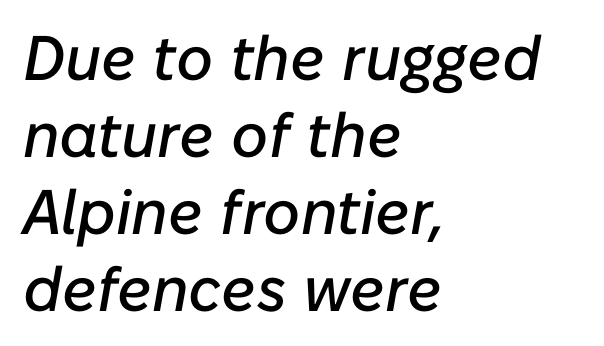
The image shows 63 px text type, italic (leaning right); set left-aligned, line spacing 1.22x, normal letter spacing, not underlined; low stroke contrast and a medium x-height.
